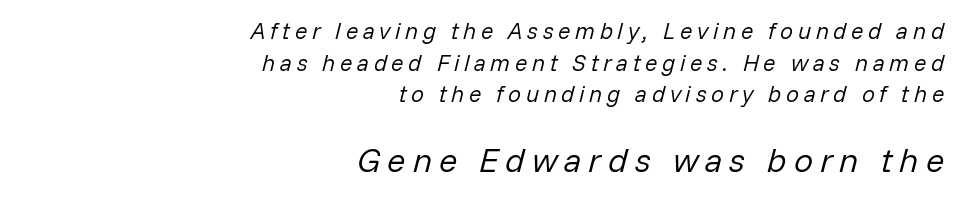
When letters slant like this, we call the style italic. The passage shown stacks its lines at a standard gap. How are the letters spaced? Widely, with obvious added tracking. Note the varied advance widths — an 'i' is clearly narrower than an 'm'. Think standard paragraph weight, or any step lighter than that.
